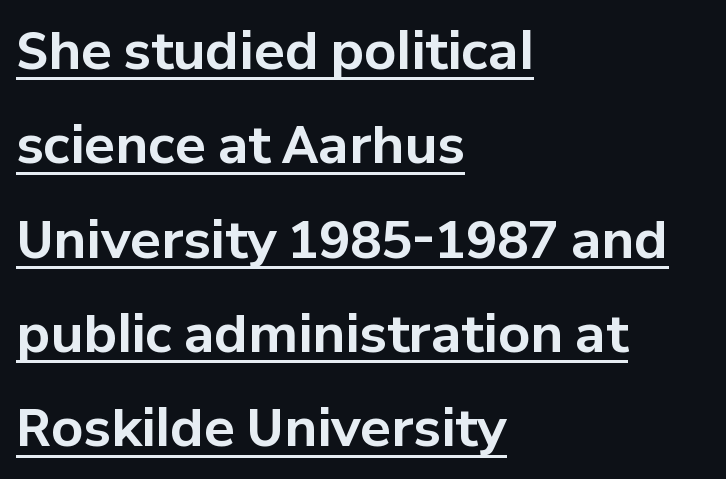
{"serif": "no", "italic": "no", "bold": "yes", "weight": "bold", "width": "normal", "stroke_contrast": "low", "x_height": "medium", "monospaced": "no", "underline": "yes", "align": "left", "line_spacing_ratio": 1.85, "letter_spacing": "normal", "letter_spacing_em": 0.0, "glyph_px": 51}
